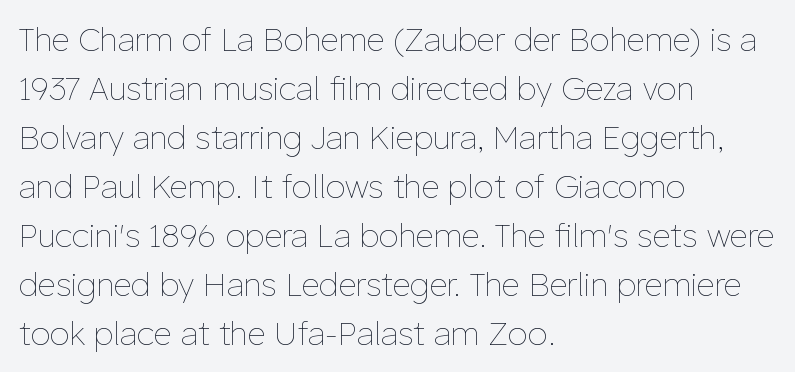
{"italic": "no", "bold": "no", "weight": "thin", "width": "normal", "stroke_contrast": "low", "x_height": "medium", "monospaced": "no", "underline": "no", "align": "left", "line_spacing": "normal", "line_spacing_ratio": 1.53, "letter_spacing": "normal", "letter_spacing_em": 0.0, "glyph_px": 32}
